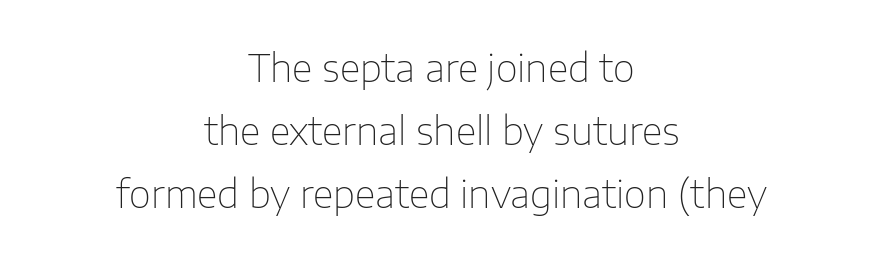
Is the letter spacing exaggerated? No — it looks like the ordinary default. Does the lettering tilt? It doesn't — this is upright. A sans-serif font was chosen for this passage. The letters advance in unequal steps, a hallmark of proportional type. Quick note: interline space is typical. These lines stack symmetrically, like a column narrowing and widening about its center.
